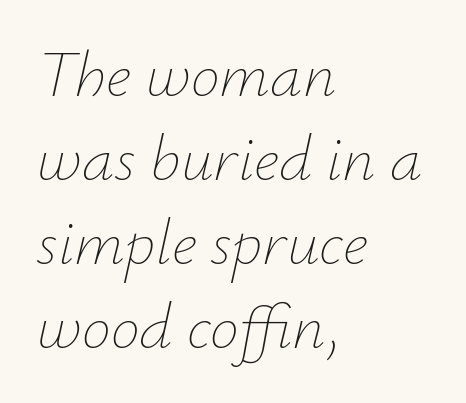
Standard letterfit; no display-style spreading of the glyphs. Nobody drew a line under any word here. A typesetter would call this proportional, since set widths differ per character. Leftover space on each line is placed entirely after the last word. No extra ink here — the face is not bold. Observe the lean: these are italic letterforms.
